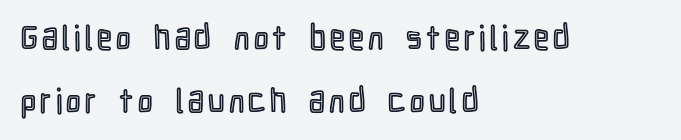
The image shows 33 px condensed type, upright; set left-aligned, loose line spacing (1.91x), not underlined; a medium x-height.
